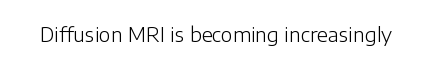
{"italic": "no", "bold": "no", "underline": "no", "letter_spacing": "normal", "letter_spacing_em": 0.0, "glyph_px": 20}
